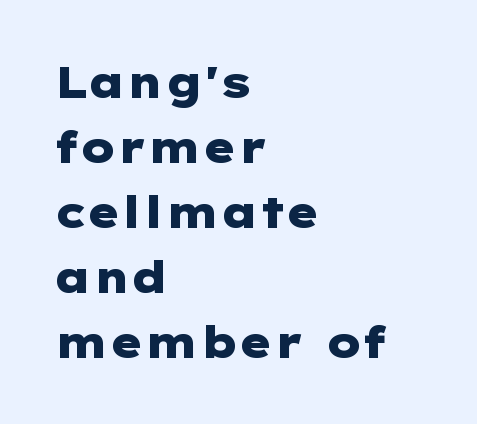
Honestly, the row spacing looks completely unremarkable. The paragraph has a hard left edge and a soft right edge. The passage shown is not underscored anywhere. Thick stems and heavy bowls — unmistakably bold.
